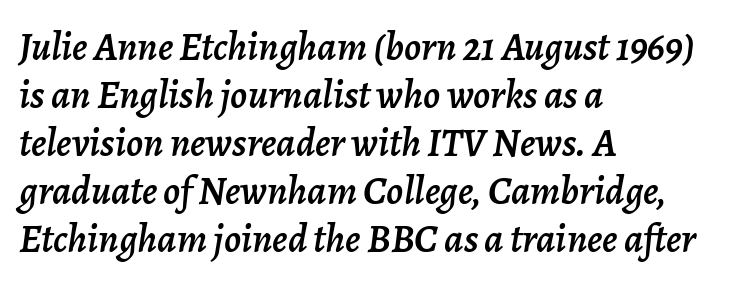
{"italic": "yes", "lean": "right", "slant_degrees": 7, "width": "normal", "stroke_contrast": "low", "x_height": "medium", "monospaced": "no", "underline": "no", "align": "left", "line_spacing_ratio": 1.2, "letter_spacing": "normal", "letter_spacing_em": 0.0, "glyph_px": 40}
